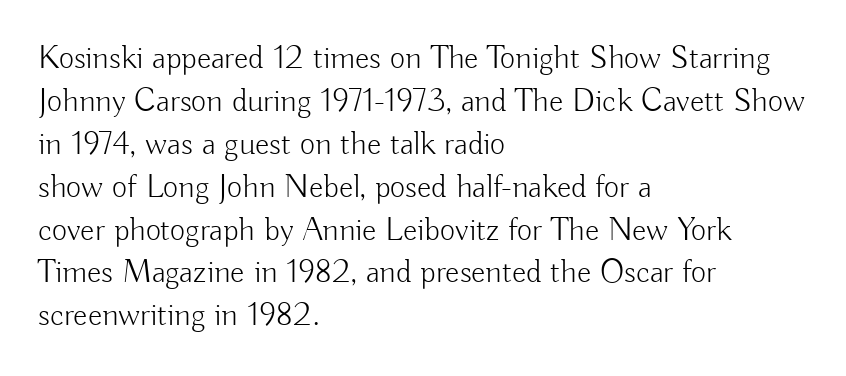
Q: Is the text bold? A: No.
Q: Is the text italic (slanted)? A: No, it is upright.
Q: Is the typeface a serif or a sans-serif typeface? A: Sans-serif.
Q: Is the text underlined? A: No.
Q: How is the paragraph aligned? A: Left-aligned.
Q: Is the spacing between letters normal or unusually wide? A: Normal.
Q: Is the spacing between lines tight, normal or loose? A: Normal.
Q: Width (condensed, normal, or wide)? A: Normal.
Q: Stroke contrast? A: Low.
Q: x-height? A: Small.
Q: Monospaced? A: No.
